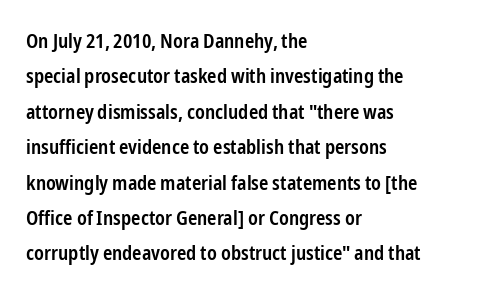
Q: Is the text bold? A: Semi-bold.
Q: Is the text italic (slanted)? A: No, it is upright.
Q: Is the text underlined? A: No.
Q: How is the paragraph aligned? A: Left-aligned.
Q: Is the spacing between letters normal or unusually wide? A: Normal.
